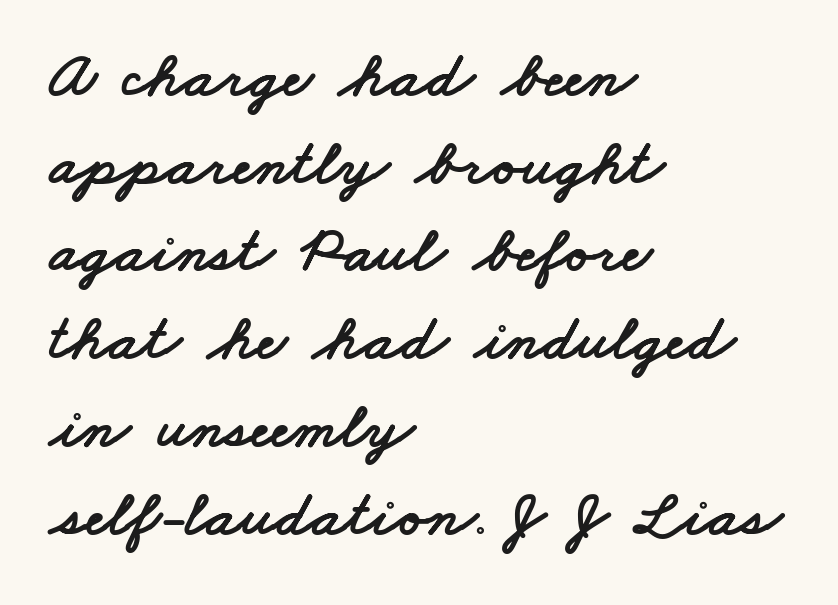
{"serif": "no", "width": "wide", "stroke_contrast": "low", "x_height": "small", "monospaced": "no", "underline": "no", "align": "left", "line_spacing": "normal", "line_spacing_ratio": 1.35, "letter_spacing": "normal", "letter_spacing_em": 0.0, "glyph_px": 65}
